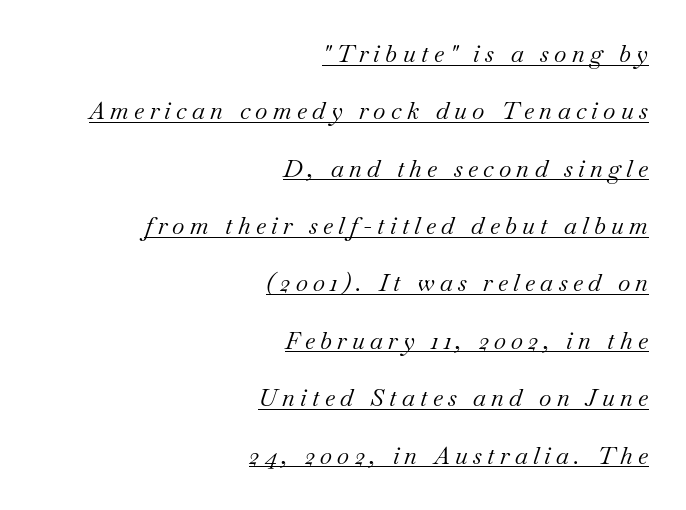
The image shows 24 px text type, italic (leaning right); set right-aligned, loose line spacing (2.39x), unusually wide letter spacing (+0.22 em), underlined.
